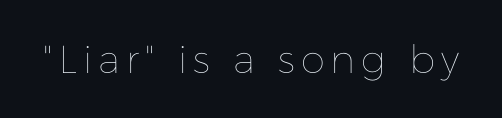
Spacing verdict: proportional, widths tailored to each character. Check under the words: just untouched page. The characters are drawn with everyday or finer stroke widths. A typesetter would mark this as roman, not italic.
